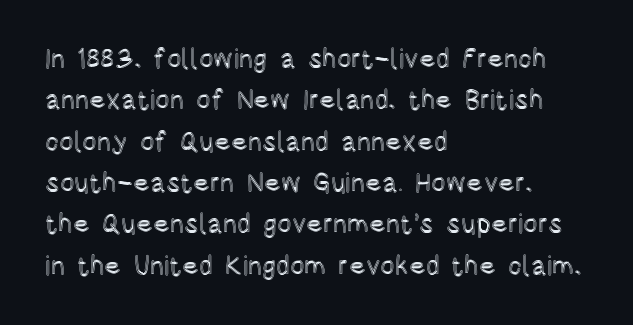
{"italic": "no", "underline": "no", "align": "left", "line_spacing": "normal", "line_spacing_ratio": 1.53, "letter_spacing": "normal", "letter_spacing_em": 0.0, "glyph_px": 27}
